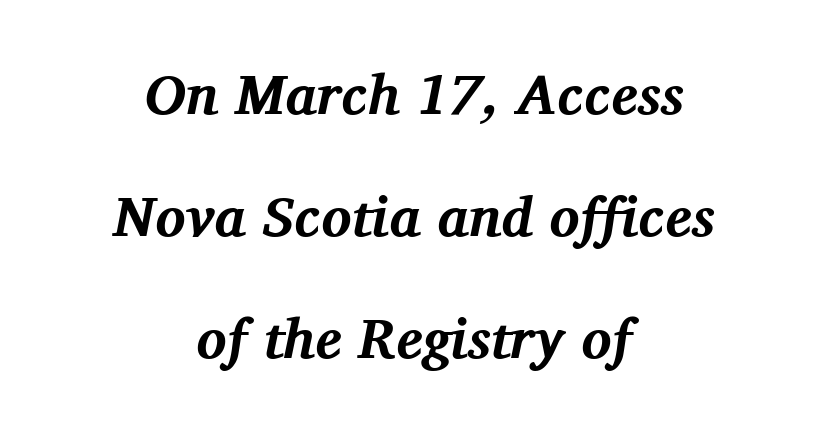
Q: Is the text bold? A: Yes.
Q: Is the text italic (slanted)? A: Yes, it leans right by about 11 degrees.
Q: Is the typeface a serif or a sans-serif typeface? A: Serif.
Q: Is the text underlined? A: No.
Q: How is the paragraph aligned? A: Centered.
Q: Is the spacing between letters normal or unusually wide? A: Normal.
Q: Is the spacing between lines tight, normal or loose? A: Loose.
Q: Width (condensed, normal, or wide)? A: Normal.
Q: Stroke contrast? A: Medium.
Q: x-height? A: Medium.
Q: Monospaced? A: No.
